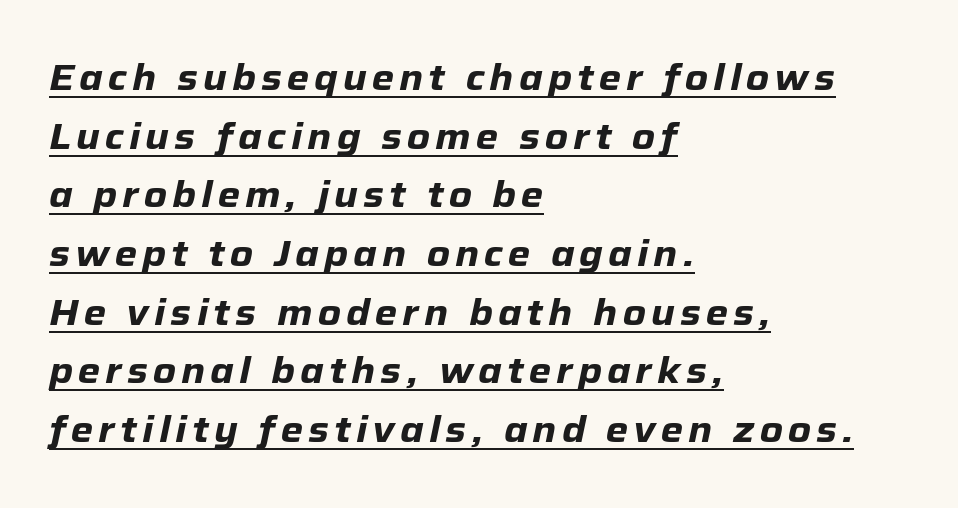
The image shows 36 px heavy type, italic (leaning right); set left-aligned, normal line spacing (1.63x), underlined; low stroke contrast and a medium x-height.
